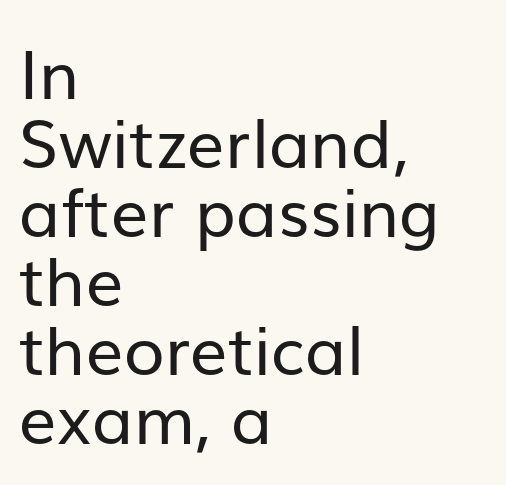
Q: Is the text bold? A: No.
Q: Is the text italic (slanted)? A: No, it is upright.
Q: Is the typeface a serif or a sans-serif typeface? A: Sans-serif.
Q: Is the text underlined? A: No.
Q: How is the paragraph aligned? A: Left-aligned.
Q: Is the spacing between letters normal or unusually wide? A: Normal.
Q: Is the spacing between lines tight, normal or loose? A: Tight.
Q: Width (condensed, normal, or wide)? A: Normal.
Q: Stroke contrast? A: Low.
Q: x-height? A: Medium.
Q: Monospaced? A: No.
